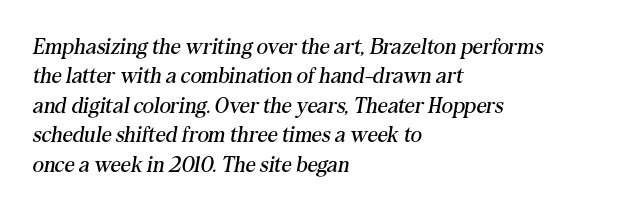
{"italic": "yes", "lean": "right", "slant_degrees": 10, "bold": "no", "underline": "no", "align": "left", "line_spacing": "normal", "line_spacing_ratio": 1.34, "letter_spacing": "normal", "letter_spacing_em": 0.0, "glyph_px": 22}
